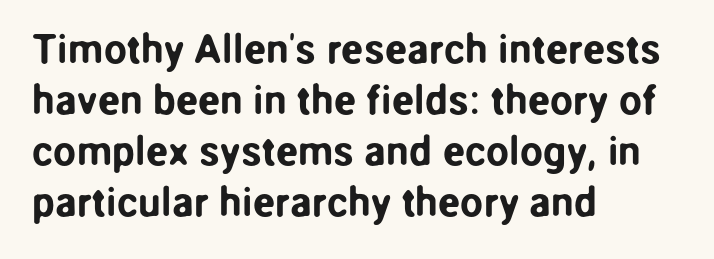
Just letters on the line, the space beneath them empty. A student would call this left alignment; a typographer would say flush left, rag right. Varying glyph widths throughout — classic text-font behaviour. Honestly, the letter spacing is just normal — you wouldn't notice it. The lettering stays uniformly vertical, giving the passage a roman look.
